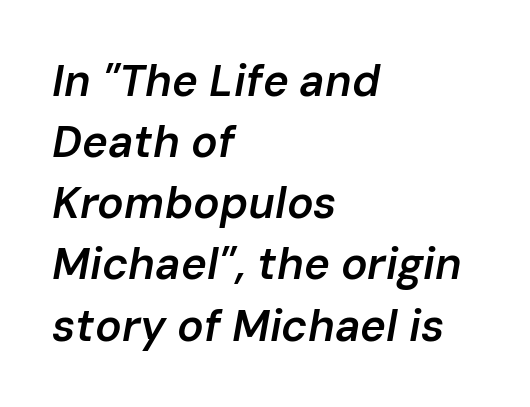
{"italic": "yes", "lean": "right", "slant_degrees": 10, "bold": "semi", "weight": "semibold", "width": "normal", "stroke_contrast": "low", "x_height": "medium", "monospaced": "no", "underline": "no", "align": "left", "line_spacing": "normal", "line_spacing_ratio": 1.39, "letter_spacing": "normal", "letter_spacing_em": 0.0, "glyph_px": 44}
